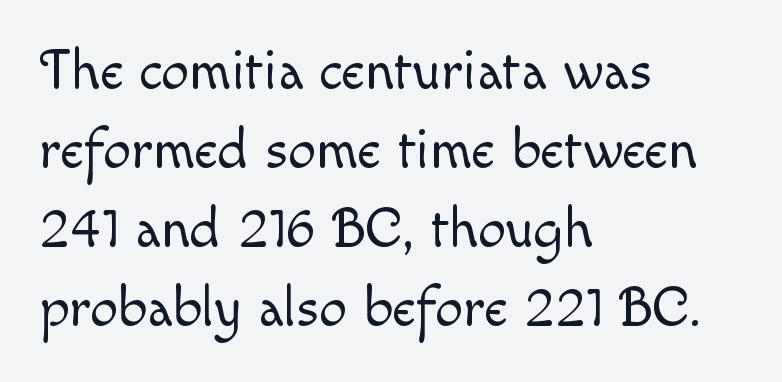
The image shows 56 px light type, upright; set left-aligned, normal line spacing (1.41x), normal letter spacing, not underlined; a small x-height.
